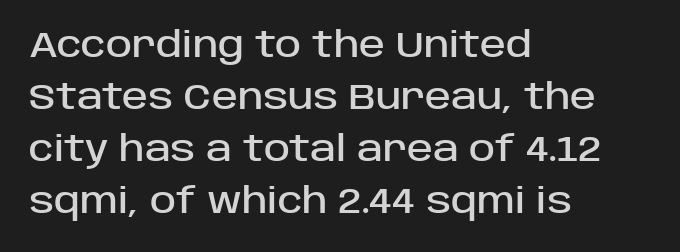
The rendering keeps characters at their native spacing. A normal amount of white space separates one row of letters from the next. Just letters on the line, the space beneath them empty. The glyphs in this specimen are sans serif.
